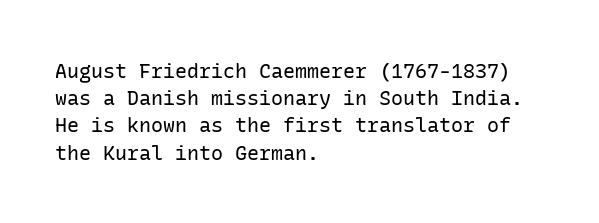
Q: Is the text bold? A: No.
Q: Is the text italic (slanted)? A: No, it is upright.
Q: Is the text underlined? A: No.
Q: How is the paragraph aligned? A: Left-aligned.
Q: Is the spacing between letters normal or unusually wide? A: Normal.
Q: Is the spacing between lines tight, normal or loose? A: Normal.
